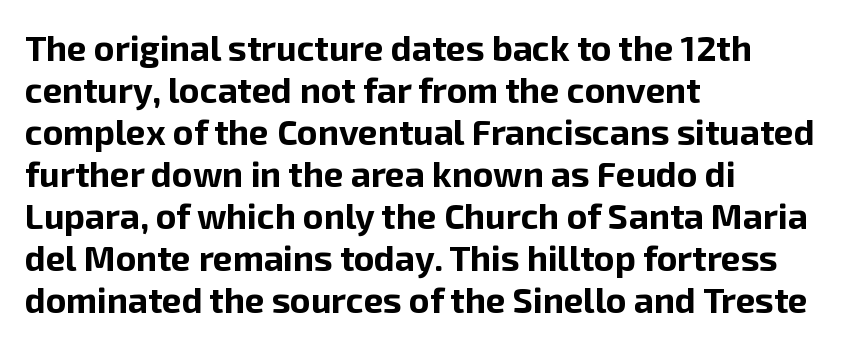
{"serif": "no", "italic": "no", "bold": "yes", "weight": "bold", "width": "normal", "stroke_contrast": "low", "x_height": "medium", "monospaced": "no", "underline": "no", "align": "left", "line_spacing_ratio": 1.2, "letter_spacing": "normal", "letter_spacing_em": 0.0, "glyph_px": 35}
